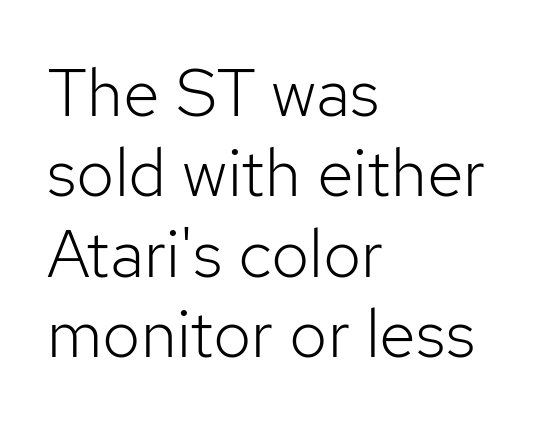
How are the letters spaced? Ordinarily, with no added tracking. The characters display no serif detailing; their extremities are plain. The string is rendered with underlining switched off. Unlike italic type, these characters show no tilt at all. The rendering uses natural spacing where letterforms have individual widths.
